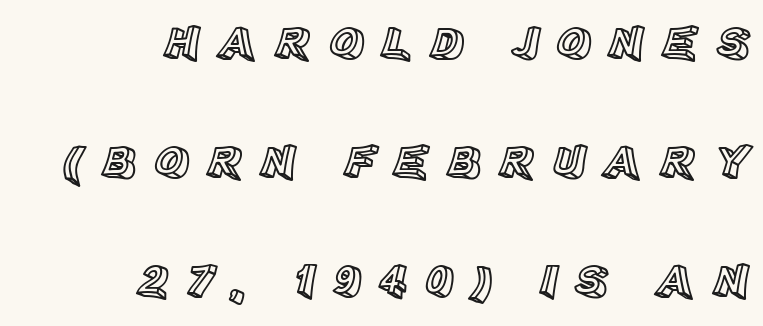
The image shows 48 px text type; set right-aligned, loose line spacing (2.48x), unusually wide letter spacing (+0.35 em), not underlined; a large x-height.
